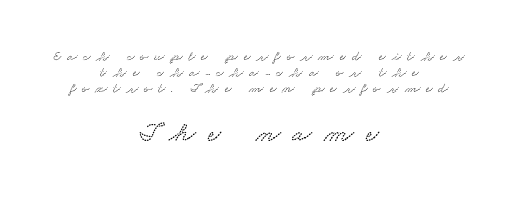
Q: Is the text underlined? A: No.
Q: How is the paragraph aligned? A: Centered.
Q: Is the spacing between letters normal or unusually wide? A: Unusually wide.
Q: Is the spacing between lines tight, normal or loose? A: Tight.
Q: Which block of text is set in a larger size, the first (top) or the second (bottom)? A: The second (bottom) one.
Q: Width (condensed, normal, or wide)? A: Wide.
Q: Stroke contrast? A: Low.
Q: x-height? A: Small.
Q: Monospaced? A: No.
